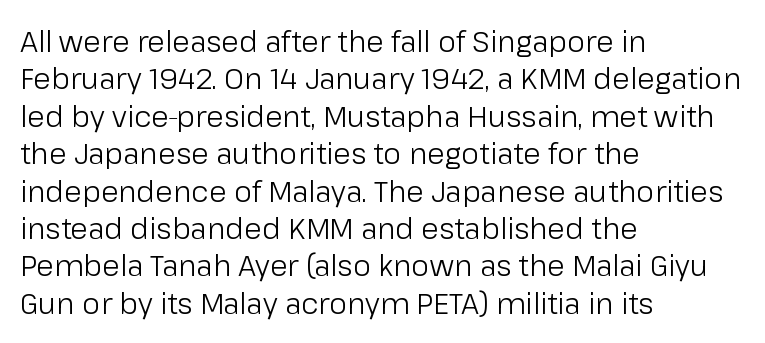
The image shows 29 px light sans-serif type, upright; set left-aligned, normal line spacing (1.29x), normal letter spacing, not underlined; low stroke contrast and a medium x-height.
